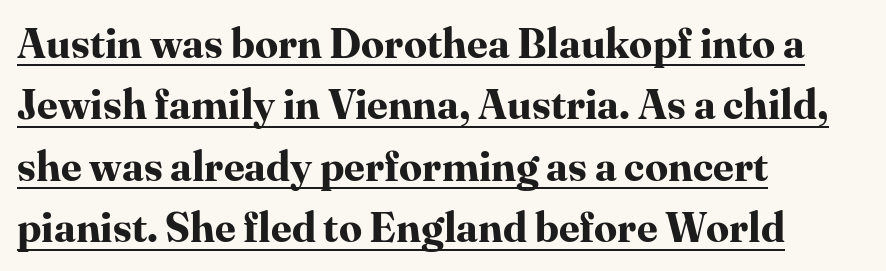
The sample's only ornament is a line tracing under the words. If you drew a line through each stem, it would be perfectly vertical. The type family on display is of the serif kind. Looks like regular typesetting: each glyph gets only the width it needs.
